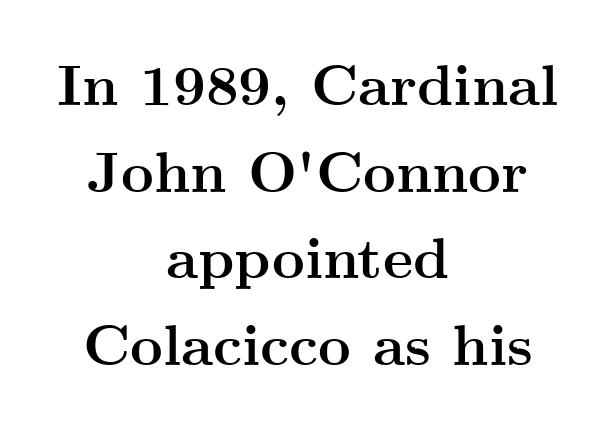
The image shows 57 px semibold, wide serif type, upright; set centered, normal line spacing (1.52x), normal letter spacing, not underlined; medium stroke contrast and a small x-height.
